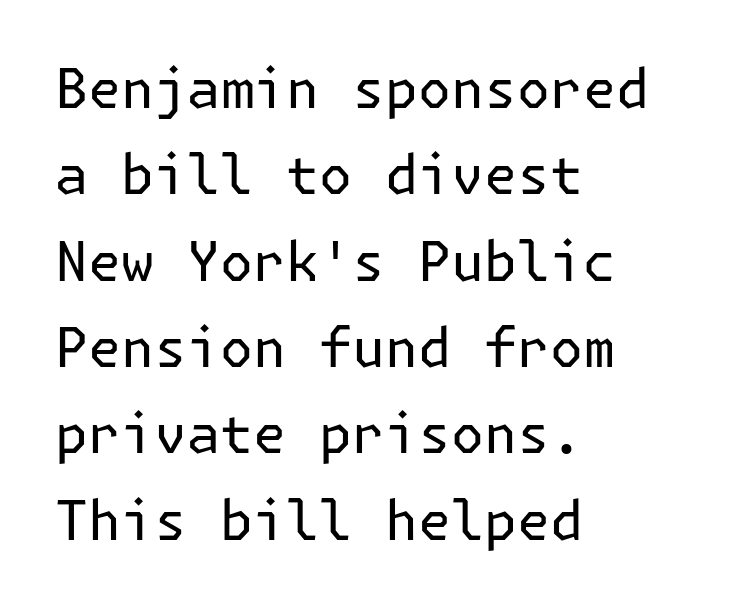
This block has exactly the height ordinary leading produces. This is roman type, the default non-slanted kind. Visually the block forms a straight wall on the left and a jagged coastline on the right. No extra ink here — the face is not bold. The area under the type is left untouched.
